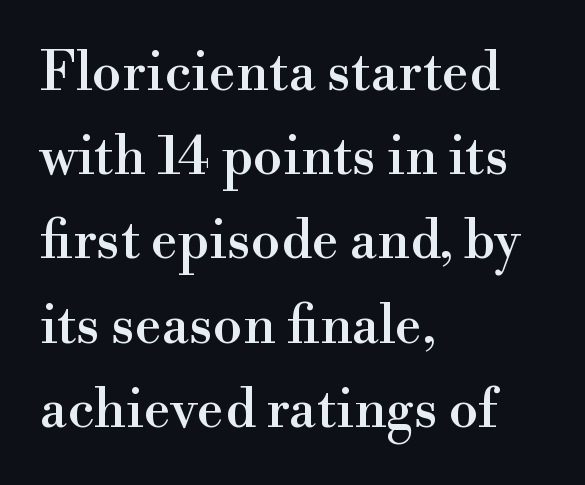
Quick note: not italic, upright. I'd call this a serif setting — the letters wear small feet. Where is the straight margin? On the left. The string is rendered with underlining switched off. Characters follow at the spacing the type designer built in. You could not count columns in this text — the font is proportionally spaced.
